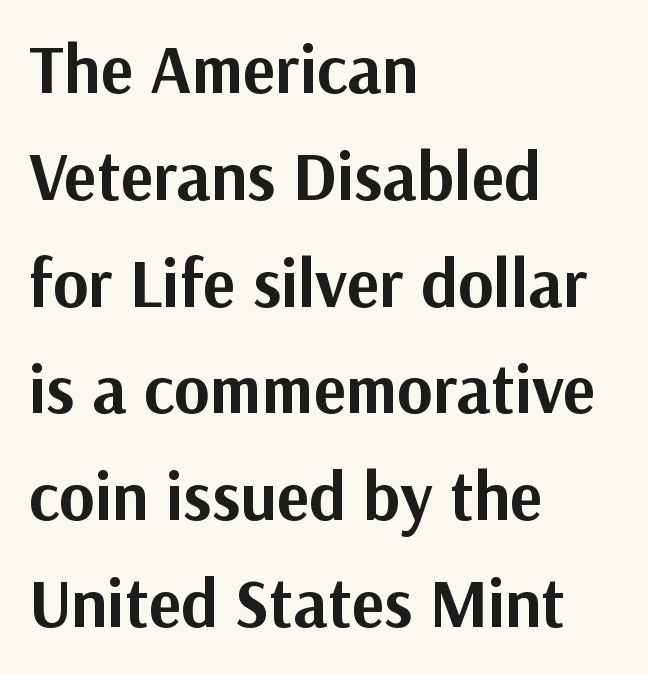
{"serif": "no", "italic": "no", "bold": "yes", "weight": "bold", "width": "normal", "stroke_contrast": "medium", "x_height": "medium", "monospaced": "no", "underline": "no", "align": "left", "line_spacing": "normal", "line_spacing_ratio": 1.57, "letter_spacing": "normal", "letter_spacing_em": 0.0, "glyph_px": 68}
